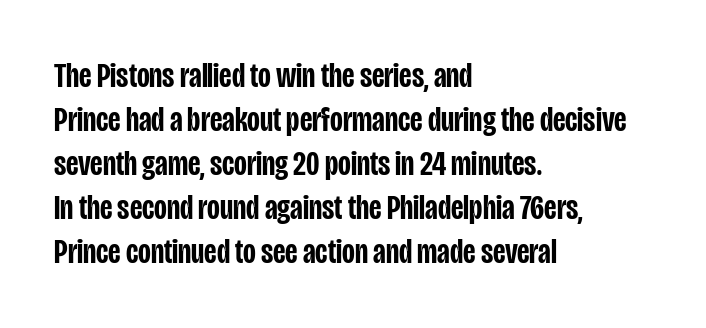
The image shows 35 px semibold, condensed sans-serif type, upright; set left-aligned, normal line spacing (1.26x), normal letter spacing, not underlined; low stroke contrast and a large x-height.
